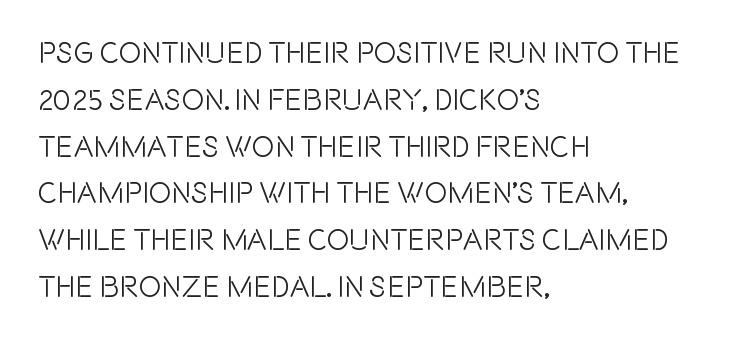
The image shows 30 px condensed sans-serif type, upright; set left-aligned, normal line spacing (1.56x), normal letter spacing, not underlined; a large x-height.
